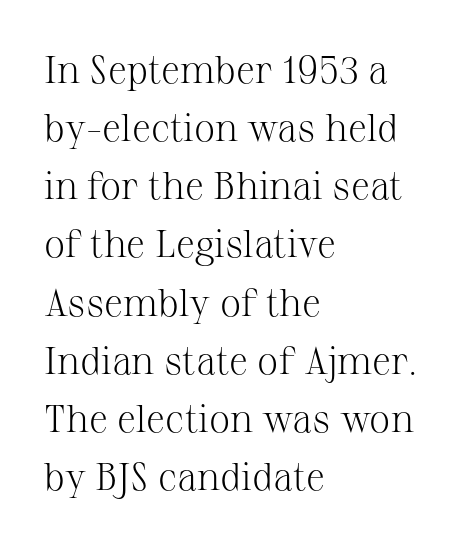
You could call the tracking neutral — neither tight nor loose. Layout note: lines flush left. Quick note: not italic, upright. A serif font was chosen for this passage. Underline: absent.
